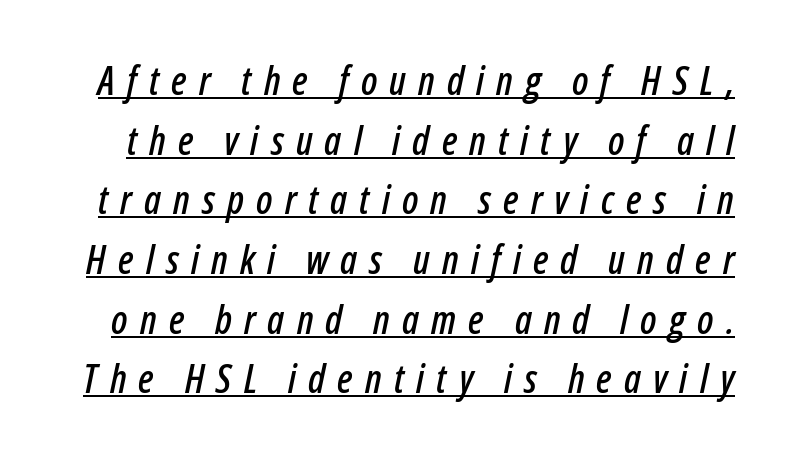
The image shows 39 px condensed type, italic (leaning right); set normal line spacing (1.53x), unusually wide letter spacing (+0.31 em), underlined; low stroke contrast and a medium x-height.
